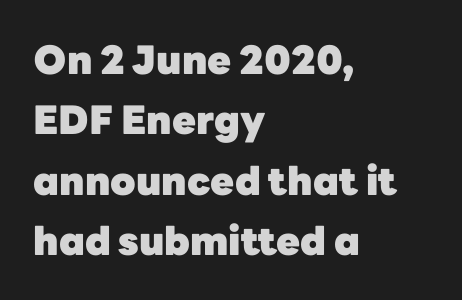
Q: Is the text bold? A: Yes.
Q: Is the text italic (slanted)? A: No, it is upright.
Q: Is the typeface a serif or a sans-serif typeface? A: Sans-serif.
Q: Is the text underlined? A: No.
Q: How is the paragraph aligned? A: Left-aligned.
Q: Is the spacing between letters normal or unusually wide? A: Normal.
Q: Is the spacing between lines tight, normal or loose? A: Normal.
Q: Width (condensed, normal, or wide)? A: Normal.
Q: Stroke contrast? A: Low.
Q: x-height? A: Medium.
Q: Monospaced? A: No.
